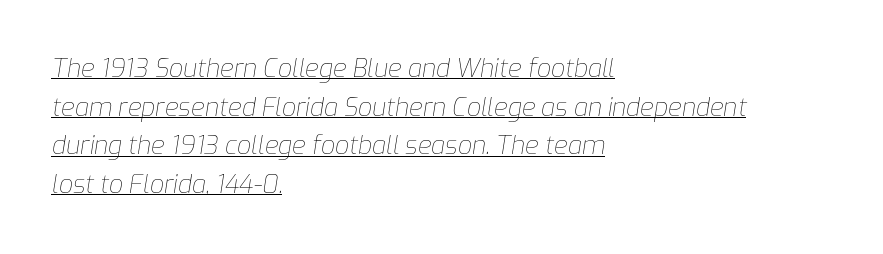
{"italic": "yes", "lean": "right", "slant_degrees": 9, "bold": "no", "underline": "yes", "align": "left", "line_spacing": "normal", "line_spacing_ratio": 1.55, "letter_spacing": "normal", "letter_spacing_em": 0.0, "glyph_px": 25}
